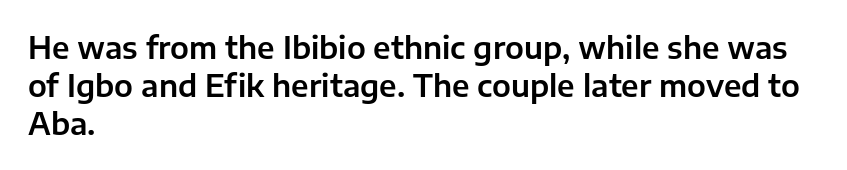
The image shows 30 px sans-serif type, upright; set left-aligned, normal line spacing (1.26x), normal letter spacing, not underlined; low stroke contrast and a medium x-height.
